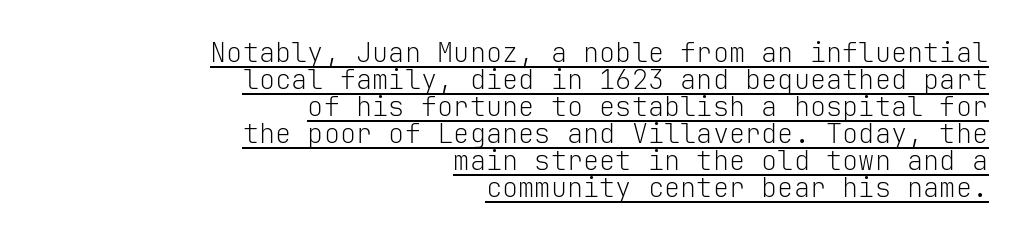
The image shows 27 px text type, upright; set right-aligned, tight line spacing (1.0x), normal letter spacing, underlined.
